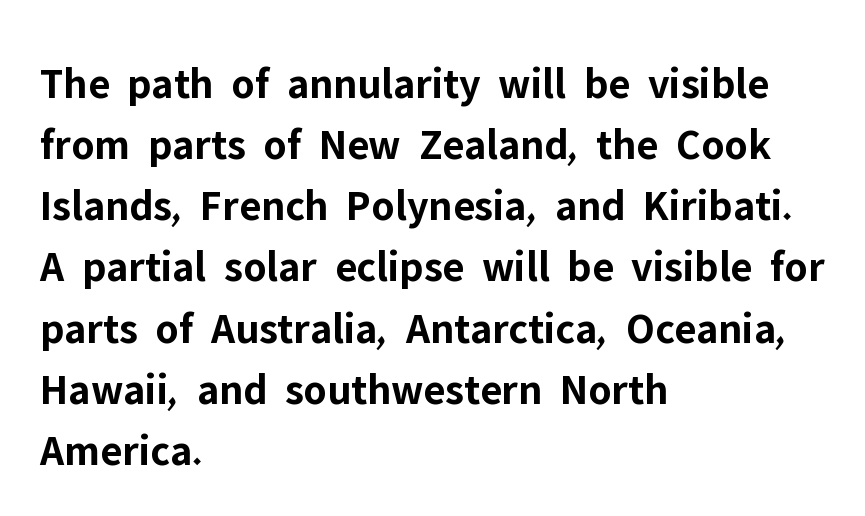
Serif or sans? Sans — the stroke terminals are bare. Chunky letters — that's bold for sure. This sample has the flowing, uneven cadence of proportional lettering. The type sits square on the baseline with zero lean. Every row of glyphs begins at an identical x-position on the left. Nothing unusual about the tracking: characters are spaced as the font intends.
